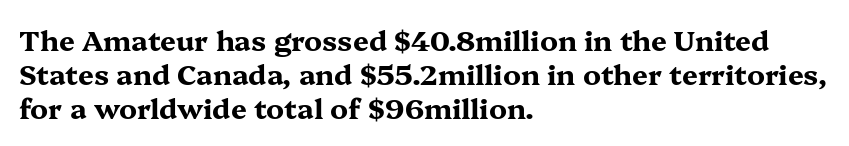
Q: Is the text bold? A: Yes.
Q: Is the text italic (slanted)? A: No, it is upright.
Q: Is the typeface a serif or a sans-serif typeface? A: Serif.
Q: Is the text underlined? A: No.
Q: How is the paragraph aligned? A: Left-aligned.
Q: Is the spacing between letters normal or unusually wide? A: Normal.
Q: Width (condensed, normal, or wide)? A: Wide.
Q: Stroke contrast? A: Medium.
Q: x-height? A: Medium.
Q: Monospaced? A: No.
